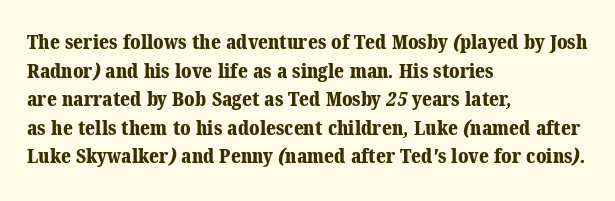
The lines sit at an ordinary, default distance from one another. These lines keep a tight, regular rhythm from letter to letter. How heavy is the stroke? Heavy — this is a bold. Clear beneath every line of the passage. Compared with a centered layout, this one pins lines to the left instead.
